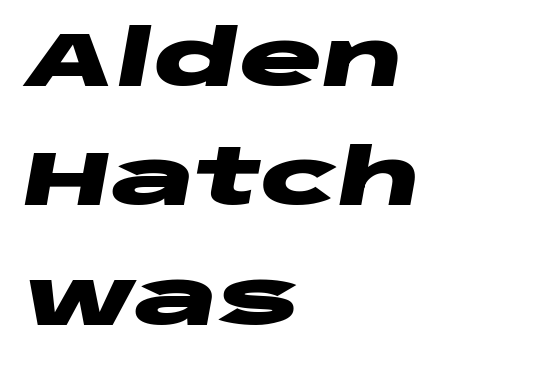
{"italic": "yes", "lean": "right", "slant_degrees": 10, "bold": "yes", "weight": "heavy", "width": "wide", "stroke_contrast": "low", "x_height": "large", "monospaced": "no", "underline": "no", "align": "left", "line_spacing": "normal", "line_spacing_ratio": 1.53, "letter_spacing": "normal", "letter_spacing_em": 0.0, "glyph_px": 78}
